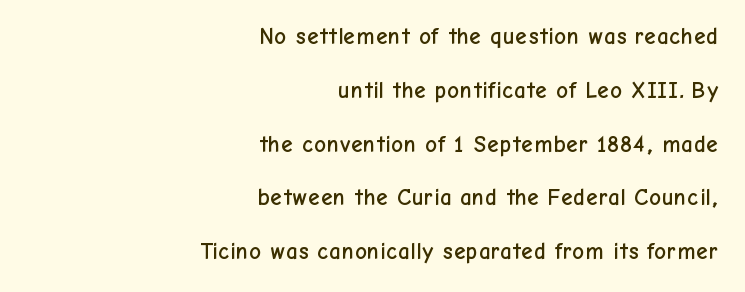
The image shows 23 px text type, upright; set right-aligned, loose line spacing (2.34x), normal letter spacing, not underlined.
